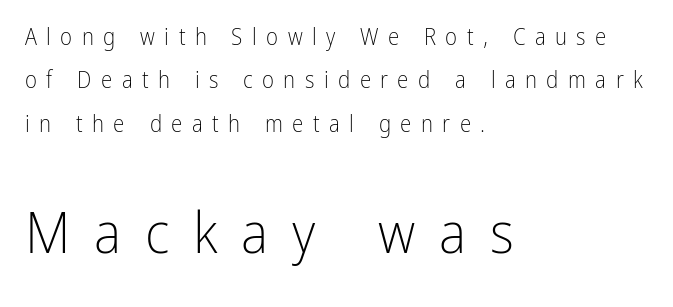
A roman cut, with each character standing at attention. This sample uses expanded letter spacing, leaving extra air between glyphs. Each letter keeps its own natural width here, so spacing adapts to shape. Underline: absent. Where is the straight margin? On the left. Are there feet on the stems? There aren't — it's a sans.
